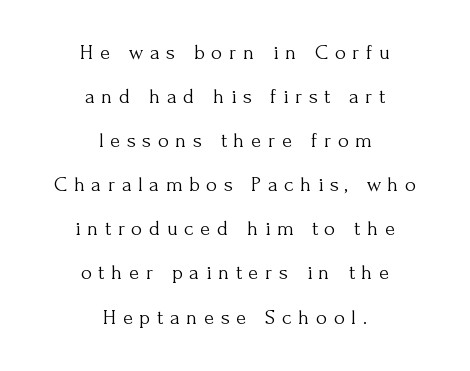
This rendering uses center alignment, leaving both contours irregular but symmetric. Unbolded letterforms with no extra heft. Tracking value appears strongly positive — letters spread wide. Does the lettering tilt? It doesn't — this is upright.
